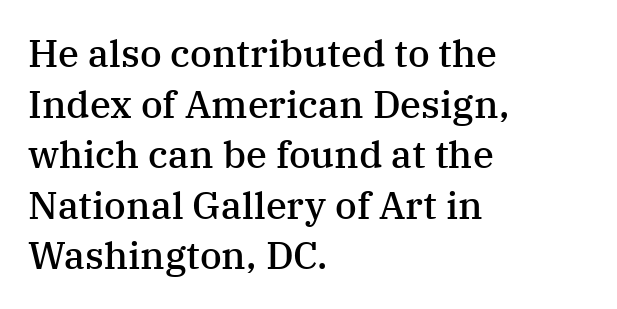
{"serif": "yes", "italic": "no", "bold": "semi", "weight": "semibold", "width": "normal", "stroke_contrast": "medium", "x_height": "medium", "monospaced": "no", "underline": "no", "align": "left", "line_spacing": "normal", "line_spacing_ratio": 1.33, "letter_spacing": "normal", "letter_spacing_em": 0.0, "glyph_px": 38}
